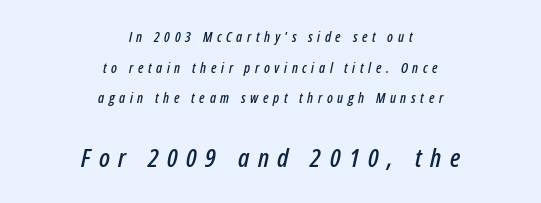
The image shows 26 px text type, italic (leaning right); set centered, loose line spacing (2.18x), unusually wide letter spacing (+0.33 em), not underlined; the second (bottom) block is 1.86x larger.
